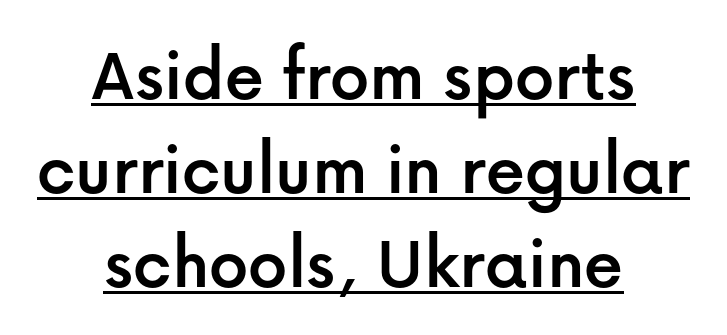
Q: Is the text italic (slanted)? A: No, it is upright.
Q: Is the typeface a serif or a sans-serif typeface? A: Sans-serif.
Q: Is the text underlined? A: Yes.
Q: How is the paragraph aligned? A: Centered.
Q: Is the spacing between letters normal or unusually wide? A: Normal.
Q: Width (condensed, normal, or wide)? A: Normal.
Q: Stroke contrast? A: Low.
Q: x-height? A: Medium.
Q: Monospaced? A: No.
